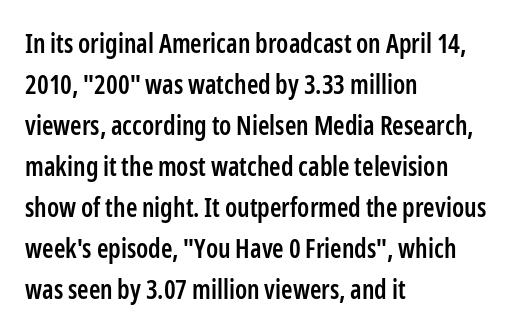
Q: Is the text bold? A: Semi-bold.
Q: Is the text italic (slanted)? A: No, it is upright.
Q: Is the text underlined? A: No.
Q: How is the paragraph aligned? A: Left-aligned.
Q: Is the spacing between letters normal or unusually wide? A: Normal.
Q: Is the spacing between lines tight, normal or loose? A: Normal.
